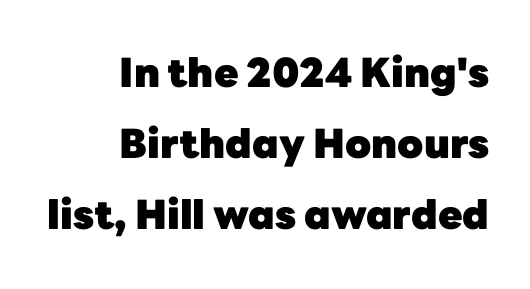
The image shows 40 px heavy sans-serif type, upright; set right-aligned, line spacing 1.78x, normal letter spacing, not underlined; low stroke contrast and a medium x-height.
